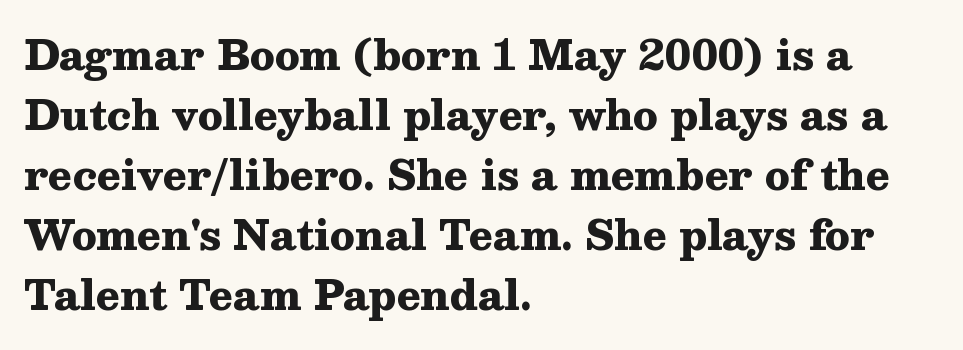
You could not count columns in this text — the font is proportionally spaced. Unmarked baselines from the first word to the last. Teacher's note: observe the even left margin — that is flush-left alignment. In terms of letterspacing, this is plain default setting. Each letter's strokes conclude with small projecting serifs.
